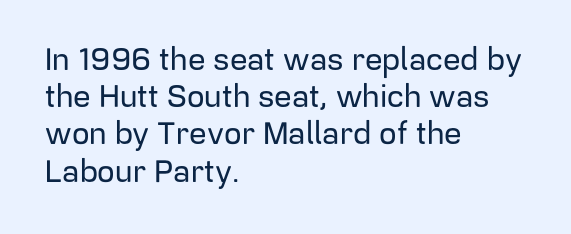
The characters display no serif detailing; their extremities are plain. In CSS terms this would be text-align: left. Ordinary non-slanted type is in use. A bare baseline throughout the passage. Words appear dense and cohesive because spacing is normal. Spacing verdict: proportional, widths tailored to each character.
